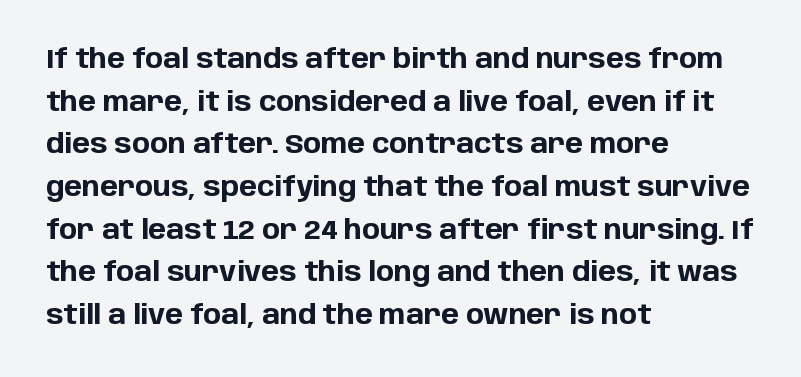
The image shows 27 px bold type, upright; set left-aligned, normal line spacing (1.58x), normal letter spacing, not underlined.
